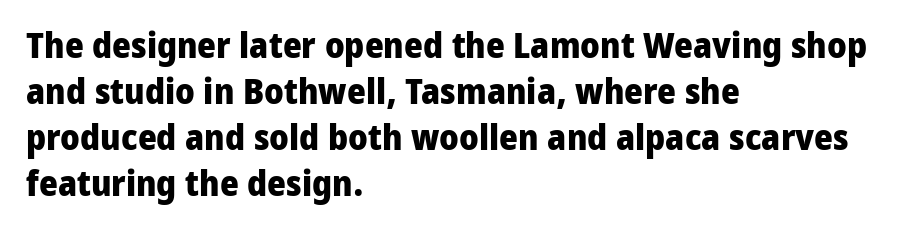
Letters rest on an invisible, unmarked baseline. Each letter keeps its own natural width here, so spacing adapts to shape. Check where the strokes stop: nothing finishes them off — pure sans. The passage shown stacks its lines at a standard gap. Leftover space on each line is placed entirely after the last word. Unlike italic type, these characters show no tilt at all.
